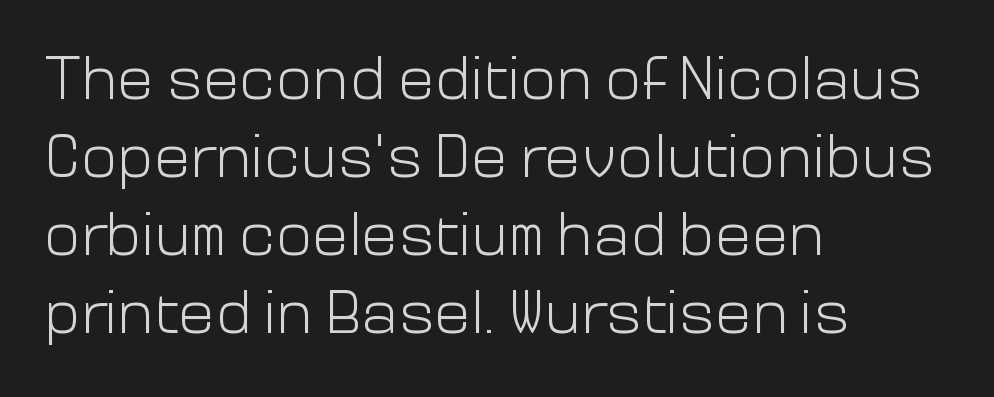
{"serif": "no", "italic": "no", "bold": "no", "weight": "light", "width": "normal", "stroke_contrast": "low", "x_height": "medium", "monospaced": "no", "underline": "no", "align": "left", "line_spacing": "normal", "line_spacing_ratio": 1.28, "letter_spacing": "normal", "letter_spacing_em": 0.0, "glyph_px": 61}
